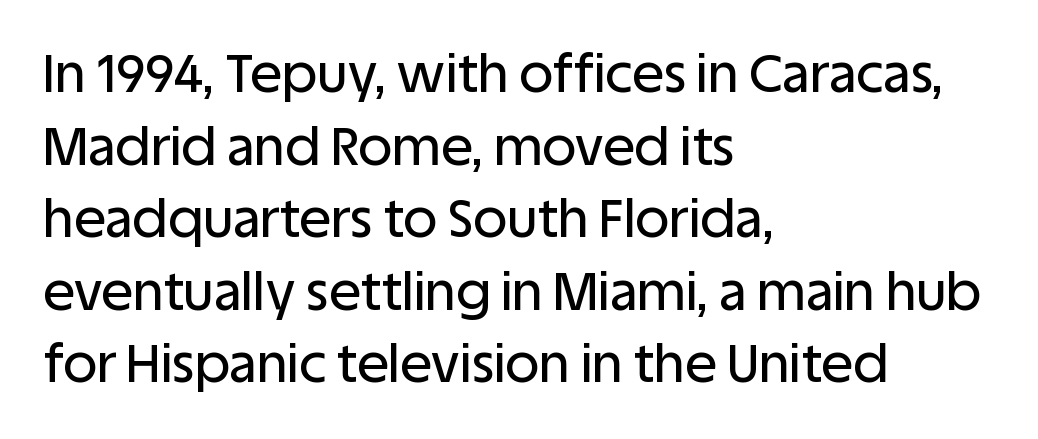
The image shows 53 px sans-serif type, upright; set left-aligned, normal line spacing (1.37x), normal letter spacing, not underlined; low stroke contrast and a large x-height.
